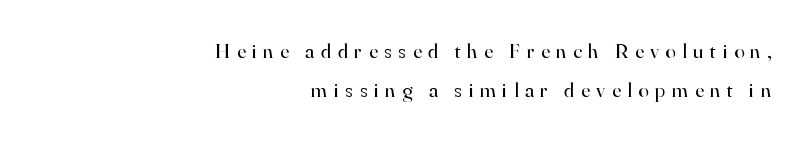
The image shows 21 px text type, upright; set right-aligned, line spacing 1.86x, unusually wide letter spacing (+0.31 em), not underlined.
